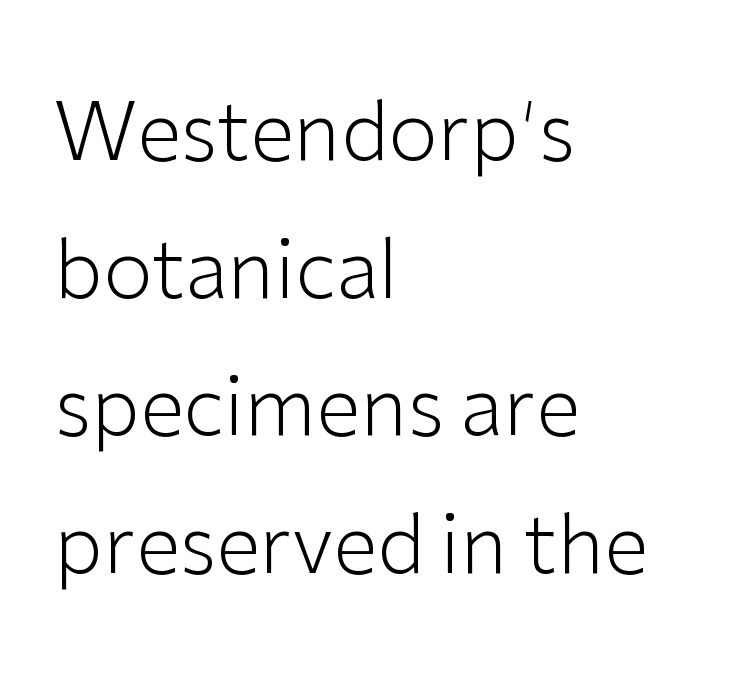
The image shows 80 px light sans-serif type, upright; set left-aligned, line spacing 1.72x, normal letter spacing, not underlined; low stroke contrast and a medium x-height.
